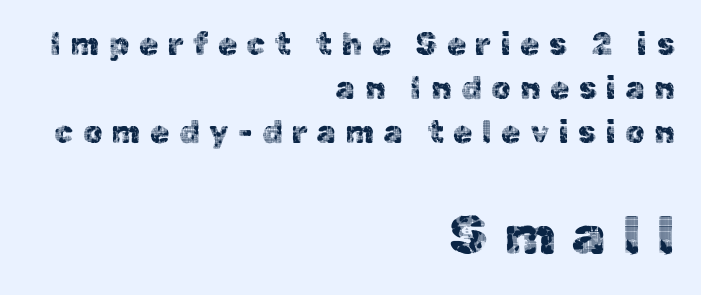
The image shows 55 px sans-serif type, upright; set right-aligned, normal line spacing (1.42x), unusually wide letter spacing (+0.3 em), not underlined; the second (bottom) block is 1.77x larger; a medium x-height.
